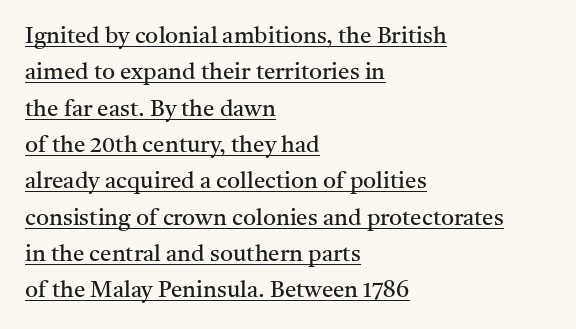
{"italic": "no", "bold": "no", "underline": "yes", "align": "left", "line_spacing": "normal", "line_spacing_ratio": 1.58, "letter_spacing": "normal", "letter_spacing_em": 0.0, "glyph_px": 23}
